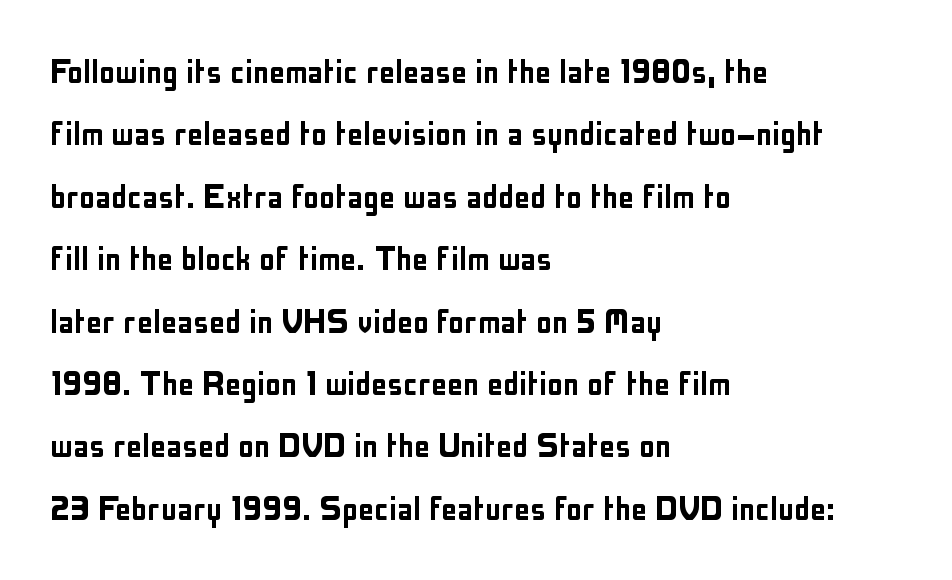
Is this a sans? Yes — the strokes have no serifs. Compared with a centered layout, this one pins lines to the left instead. Words float on clear page, feet unadorned. The letters advance in unequal steps, a hallmark of proportional type. Words appear dense and cohesive because spacing is normal. Leading matches the norm, producing a regular column.
